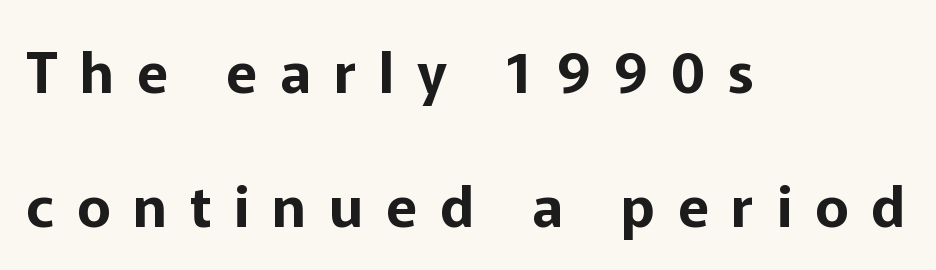
Letterform terminals end flat and unadorned throughout the passage. The letters stand straight up with perfectly vertical stems. Honestly, there is no underline to notice here at all. Look at the tracking — it's clearly loosened, letters drifting apart. Quick note: interline space is abundant.
